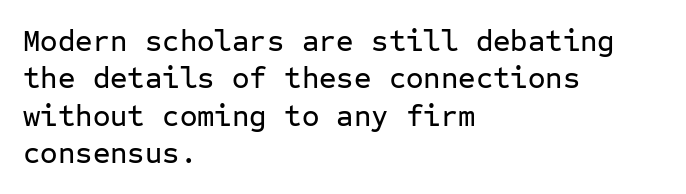
The image shows 30 px sans-serif type, upright, monospaced; set left-aligned, normal line spacing (1.25x), normal letter spacing, not underlined; low stroke contrast and a medium x-height.
